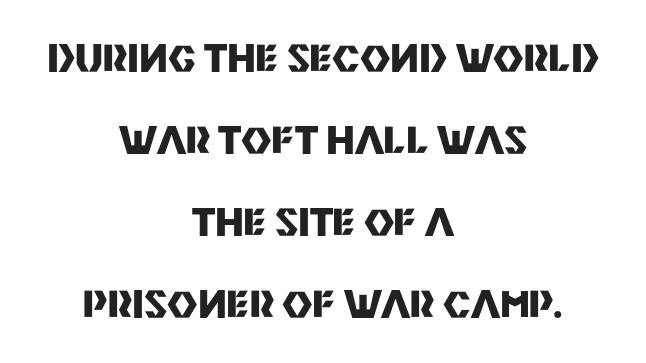
Loosely led — the rows are spread out. The setting favours the middle, as headings and verse often do. The type family on display is of the sans-serif kind. A typesetter would call this zero additional tracking. Pretty heavy lettering here — definitely bold.
